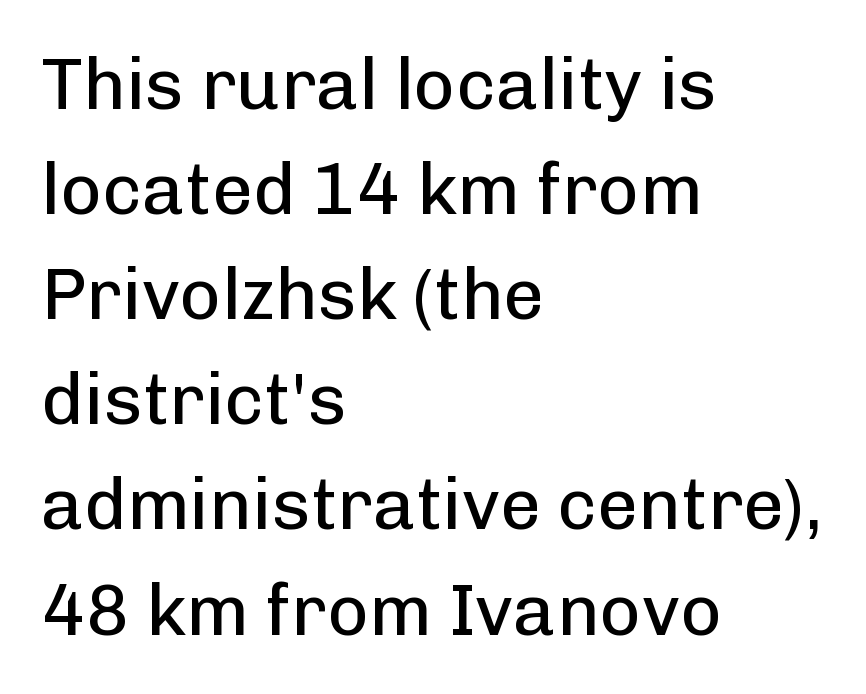
Q: Is the text bold? A: No.
Q: Is the text italic (slanted)? A: No, it is upright.
Q: Is the typeface a serif or a sans-serif typeface? A: Sans-serif.
Q: Is the text underlined? A: No.
Q: How is the paragraph aligned? A: Left-aligned.
Q: Is the spacing between letters normal or unusually wide? A: Normal.
Q: Is the spacing between lines tight, normal or loose? A: Normal.
Q: Width (condensed, normal, or wide)? A: Normal.
Q: Stroke contrast? A: Low.
Q: x-height? A: Medium.
Q: Monospaced? A: No.
